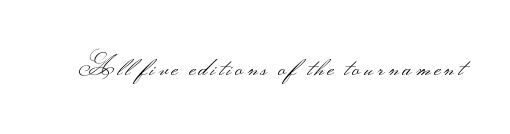
The strip under each line holds only bare page. Stroke thickness stays within the range of a standard reading face or lighter.
